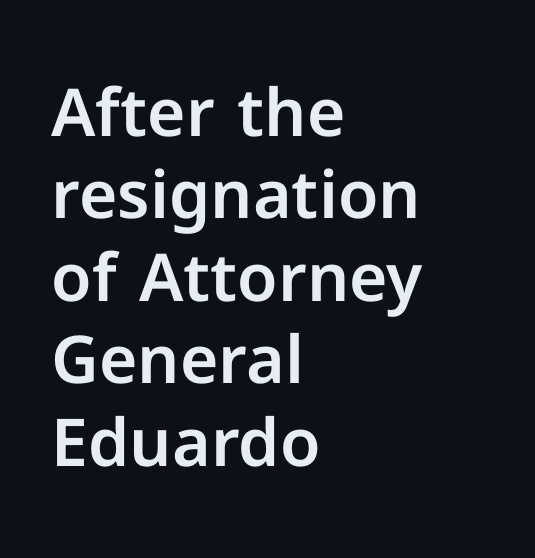
{"serif": "no", "italic": "no", "width": "normal", "stroke_contrast": "low", "x_height": "medium", "monospaced": "no", "underline": "no", "align": "left", "line_spacing": "normal", "line_spacing_ratio": 1.25, "letter_spacing": "normal", "letter_spacing_em": 0.0, "glyph_px": 66}
